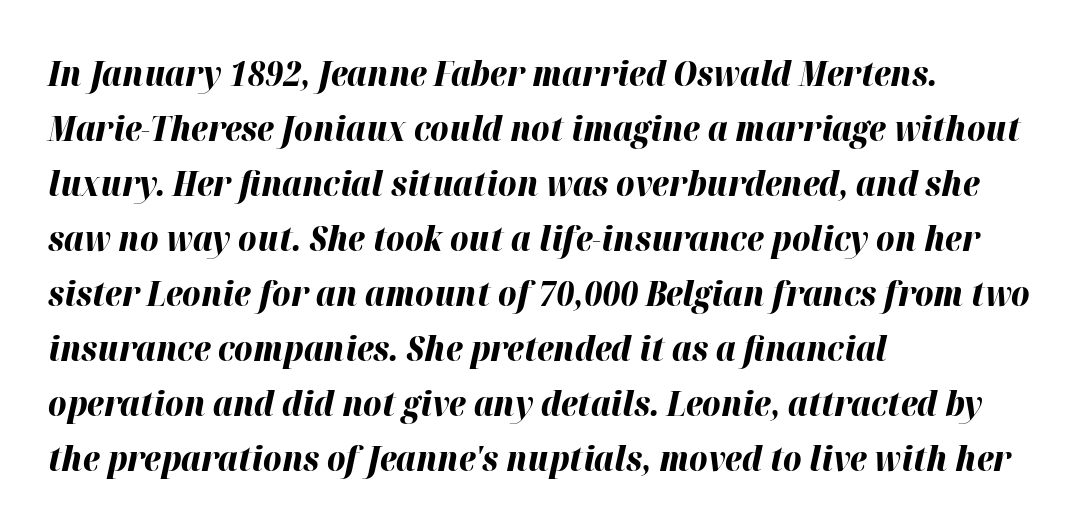
Notice how thick the strokes are: this is what a full bold looks like. A normal amount of white space separates one row of letters from the next. The axis of the letterforms is tilted away from vertical. Plain, unruled lines of type.
